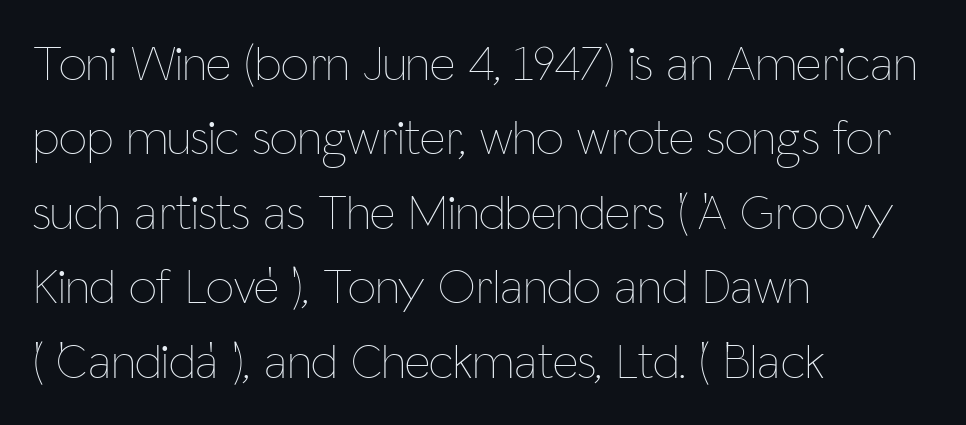
The line texture is even and compact thanks to regular tracking. The block of text has a typical density, with ordinary space between rows. The space directly below the letters is spotless. Think standard paragraph weight, or any step lighter than that. Italic? Not at all — the glyphs are vertical. Compared with a centered layout, this one pins lines to the left instead.
